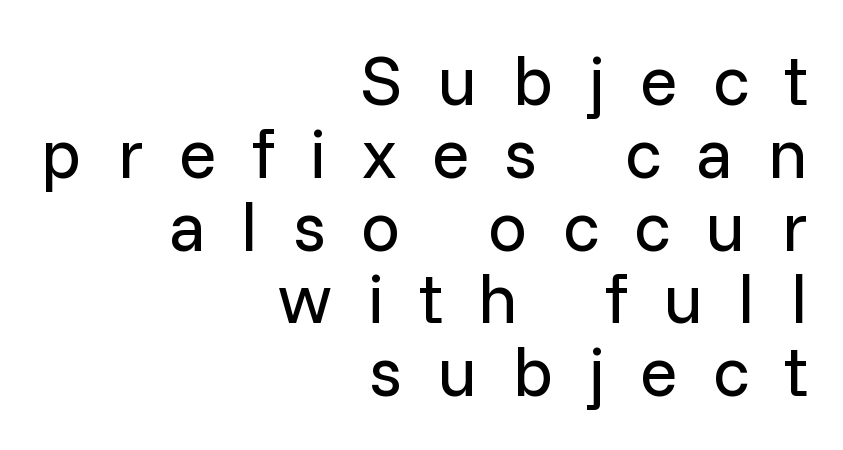
The face used here is proportionally spaced, like ordinary book or web type. A student would call this right alignment; a typographer would say flush right, rag left. A sans-serif font was chosen for this passage. The baseline area is clear.
